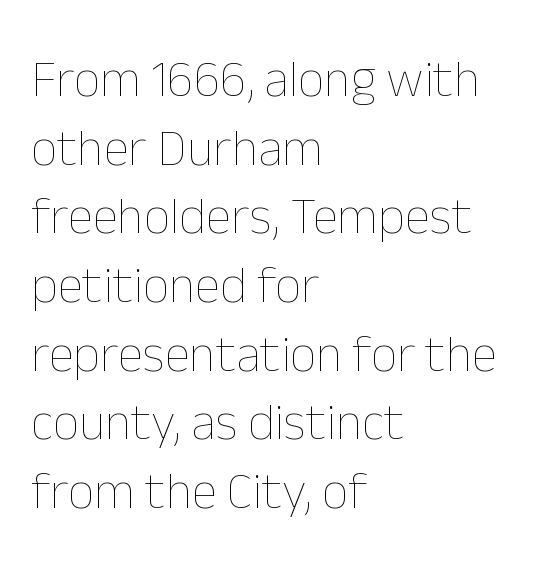
{"italic": "no", "bold": "no", "weight": "thin", "width": "normal", "stroke_contrast": "low", "x_height": "medium", "monospaced": "no", "underline": "no", "align": "left", "line_spacing": "normal", "line_spacing_ratio": 1.32, "letter_spacing": "normal", "letter_spacing_em": 0.0, "glyph_px": 52}
